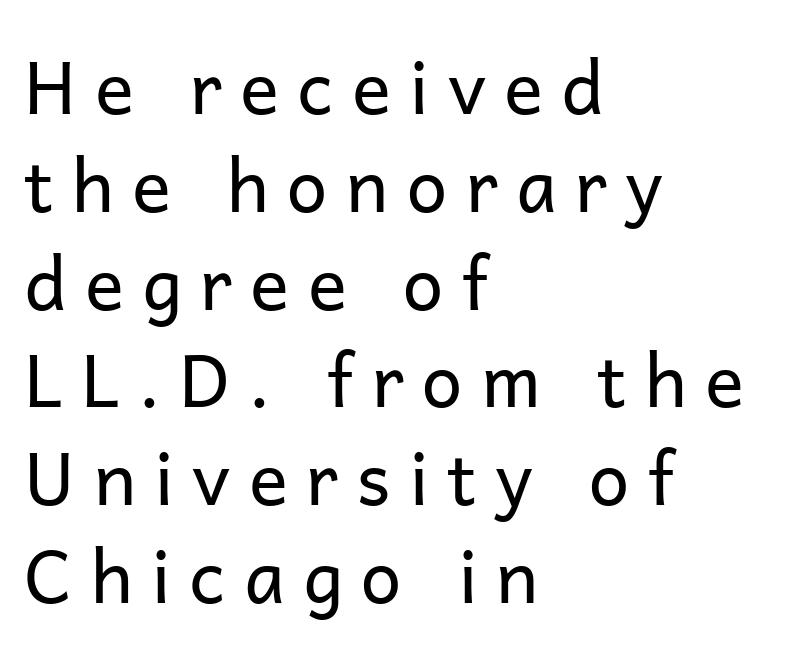
The image shows 73 px regular-weight sans-serif type, upright; set left-aligned, normal line spacing (1.34x), unusually wide letter spacing (+0.25 em), not underlined; low stroke contrast and a medium x-height.
